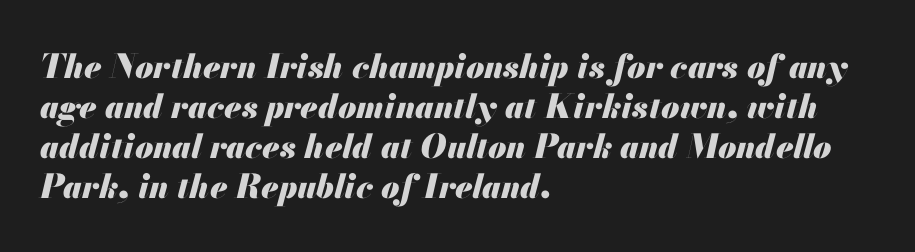
Q: Is the text bold? A: Yes.
Q: Is the text italic (slanted)? A: Yes, it leans right by about 13 degrees.
Q: Is the text underlined? A: No.
Q: How is the paragraph aligned? A: Left-aligned.
Q: Is the spacing between letters normal or unusually wide? A: Normal.
Q: Width (condensed, normal, or wide)? A: Normal.
Q: Stroke contrast? A: Medium.
Q: x-height? A: Small.
Q: Monospaced? A: No.
